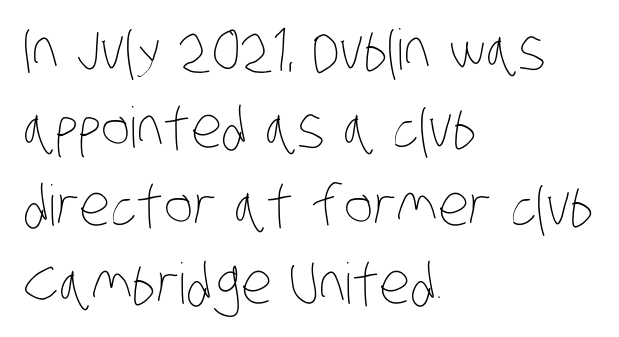
{"bold": "no", "weight": "thin", "width": "condensed", "stroke_contrast": "low", "x_height": "large", "monospaced": "no", "underline": "no", "align": "left", "line_spacing": "normal", "line_spacing_ratio": 1.39, "letter_spacing": "normal", "letter_spacing_em": 0.0, "glyph_px": 56}
